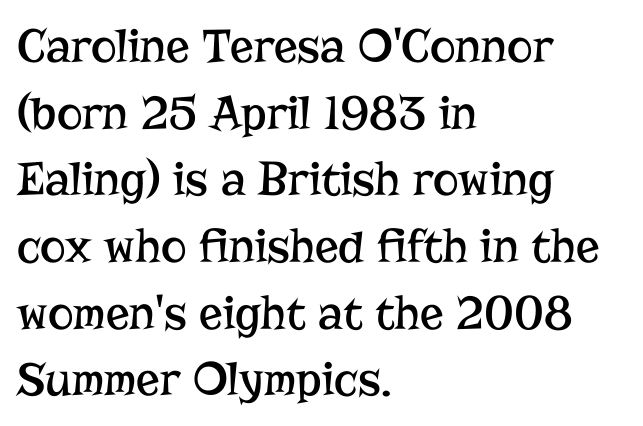
Q: Is the text bold? A: No.
Q: Is the text italic (slanted)? A: No, it is upright.
Q: Is the typeface a serif or a sans-serif typeface? A: Serif.
Q: Is the text underlined? A: No.
Q: How is the paragraph aligned? A: Left-aligned.
Q: Is the spacing between letters normal or unusually wide? A: Normal.
Q: Is the spacing between lines tight, normal or loose? A: Normal.
Q: Width (condensed, normal, or wide)? A: Normal.
Q: Stroke contrast? A: Low.
Q: x-height? A: Medium.
Q: Monospaced? A: No.
